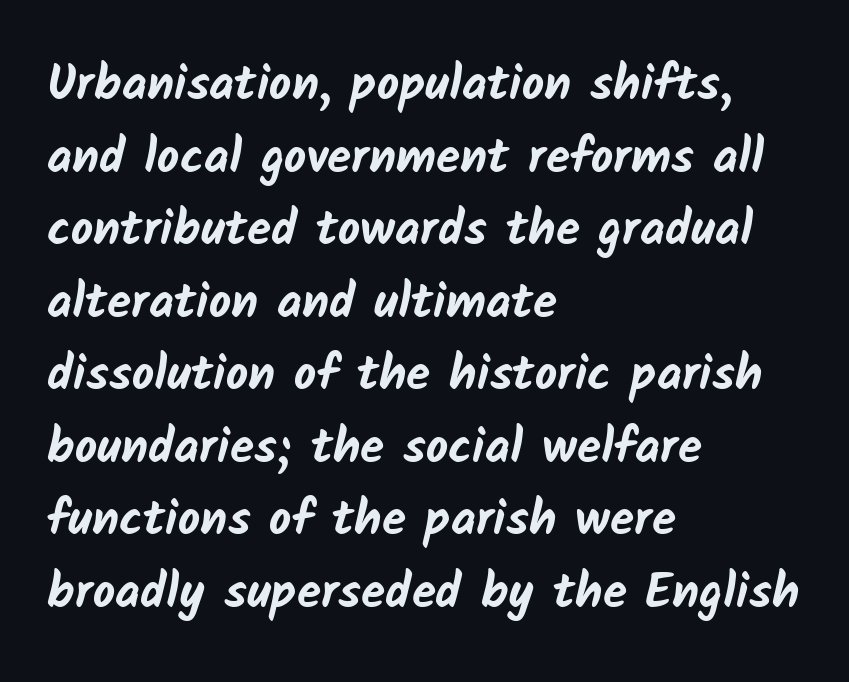
The image shows 49 px bold sans-serif type; set left-aligned, normal line spacing (1.48x), normal letter spacing, not underlined; low stroke contrast and a medium x-height.
